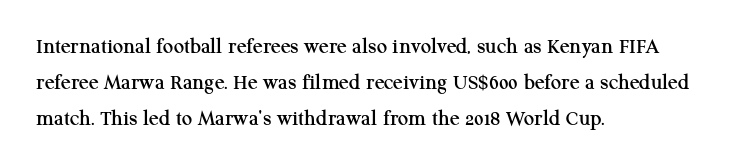
Regular leading. Check under the words: just untouched page. The type is set solid horizontally, with unmodified tracking. The paragraph has a hard left edge and a soft right edge.
